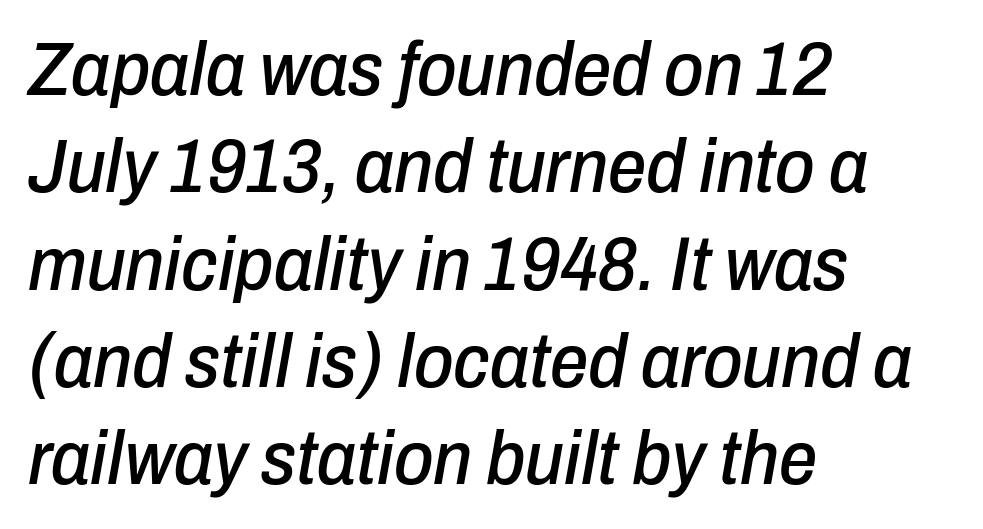
The image shows 76 px condensed type, italic (leaning right); set left-aligned, normal line spacing (1.28x), normal letter spacing, not underlined; low stroke contrast and a medium x-height.
